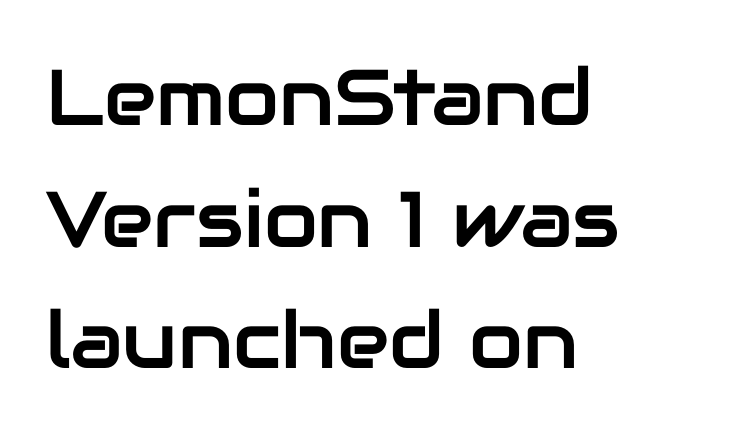
{"serif": "no", "italic": "no", "width": "normal", "stroke_contrast": "low", "x_height": "medium", "monospaced": "no", "underline": "no", "align": "left", "line_spacing": "normal", "line_spacing_ratio": 1.54, "letter_spacing": "normal", "letter_spacing_em": 0.0, "glyph_px": 79}
